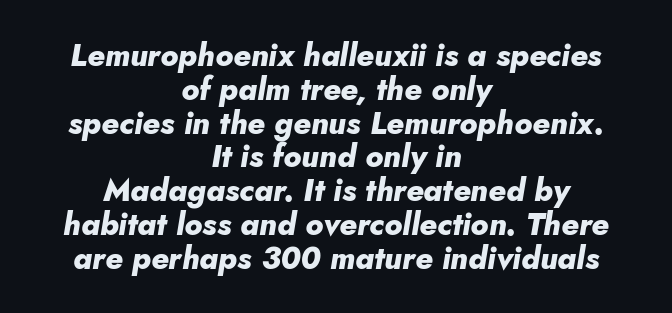
Default kerning and tracking; the words read as compact shapes. These lines huddle together more closely than default settings would place them. This sample is center-justified, so both line endings float freely. A typesetter would call this proportional, since set widths differ per character. An italicized treatment has been applied to the whole sample.
